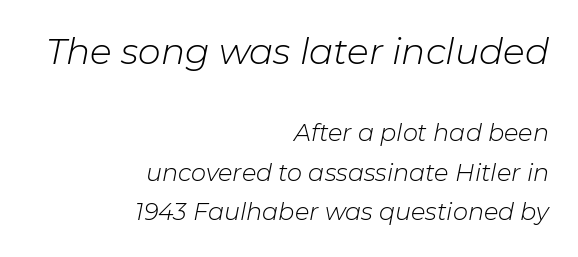
Posture: slanted. Each letter keeps its own natural width here, so spacing adapts to shape. The space beneath each line is pristine and unruled. Short and long lines alike share a common ending point at right.
